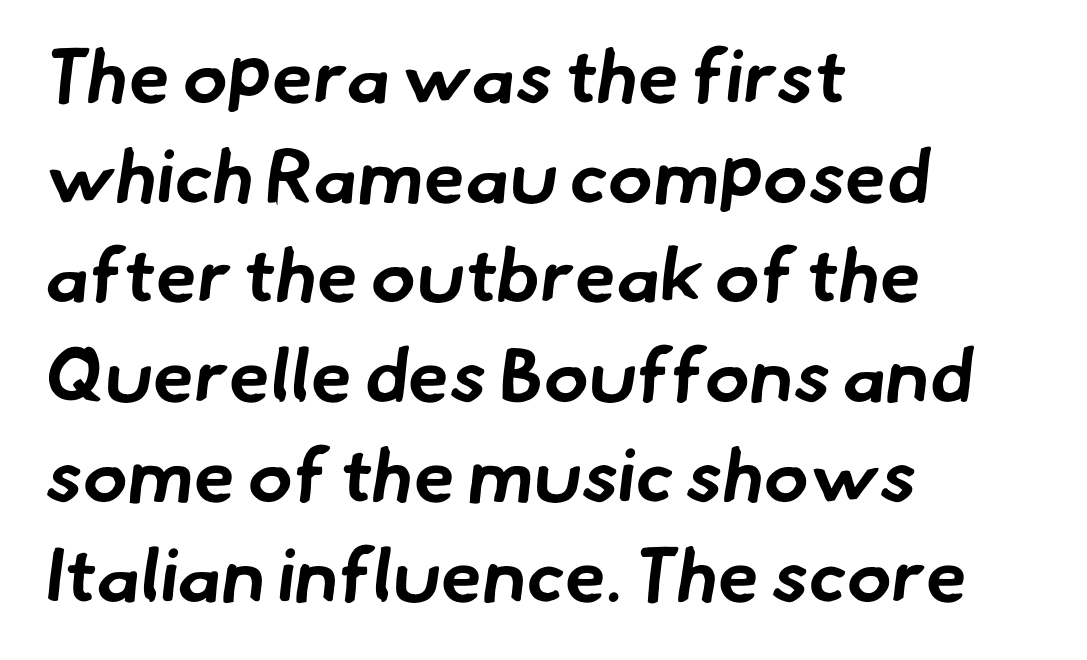
Honestly, there is no underline to notice here at all. Strong, thick strokes mark this as bold type. Successive baselines arrive at the customary interval. This rendering leaves character spacing at its baseline value. The lines are quadded left.
